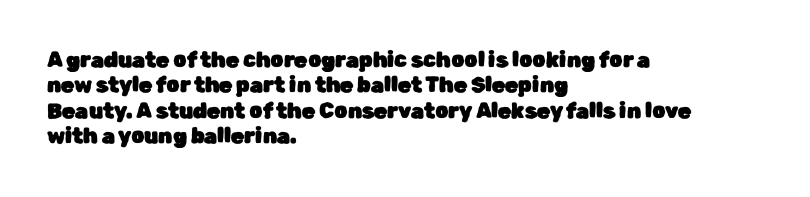
{"italic": "no", "underline": "no", "align": "left", "line_spacing_ratio": 1.21, "letter_spacing": "normal", "letter_spacing_em": 0.0, "glyph_px": 21}
